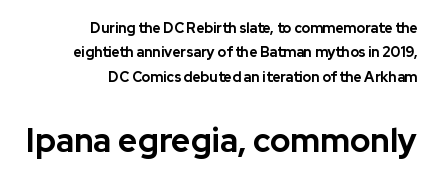
Q: Is the text bold? A: Yes.
Q: Is the text italic (slanted)? A: No, it is upright.
Q: Is the typeface a serif or a sans-serif typeface? A: Sans-serif.
Q: Is the text underlined? A: No.
Q: How is the paragraph aligned? A: Right-aligned.
Q: Is the spacing between letters normal or unusually wide? A: Normal.
Q: Which block of text is set in a larger size, the first (top) or the second (bottom)? A: The second (bottom) one.
Q: Width (condensed, normal, or wide)? A: Normal.
Q: Stroke contrast? A: Low.
Q: x-height? A: Medium.
Q: Monospaced? A: No.
